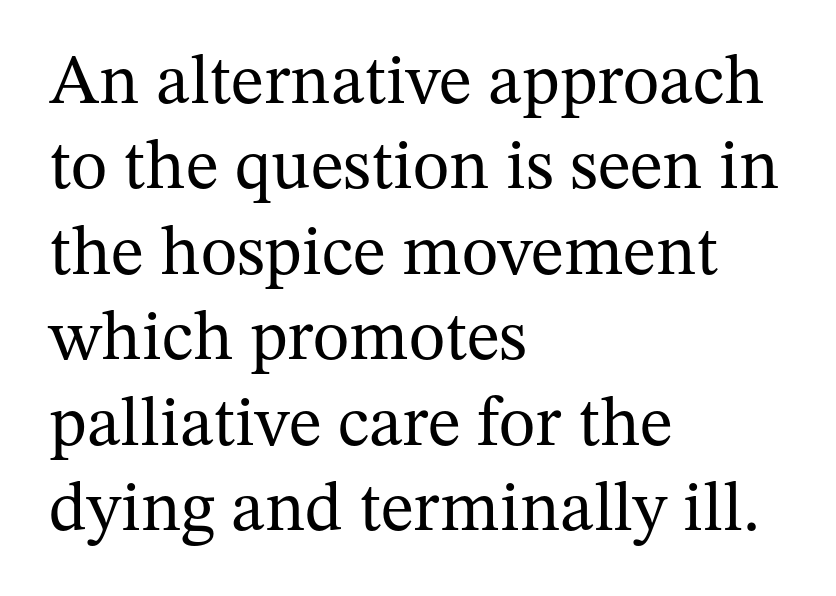
Q: Is the text bold? A: No.
Q: Is the text italic (slanted)? A: No, it is upright.
Q: Is the typeface a serif or a sans-serif typeface? A: Serif.
Q: Is the text underlined? A: No.
Q: How is the paragraph aligned? A: Left-aligned.
Q: Is the spacing between letters normal or unusually wide? A: Normal.
Q: Width (condensed, normal, or wide)? A: Normal.
Q: Stroke contrast? A: Medium.
Q: x-height? A: Medium.
Q: Monospaced? A: No.
